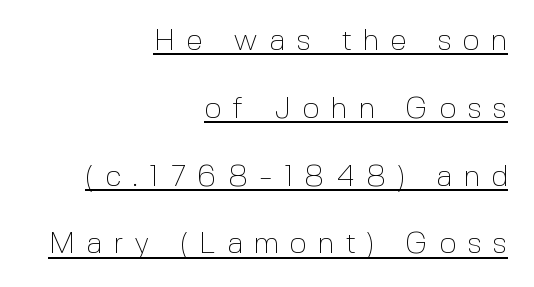
Vertical strokes here are truly vertical. The block of text is sparse from top to bottom, with ample space between rows. What stands out about the letter spacing? Its width — letters are far apart. Note the varied advance widths — an 'i' is clearly narrower than an 'm'. Leftover space on each line is placed entirely before the opening word.
